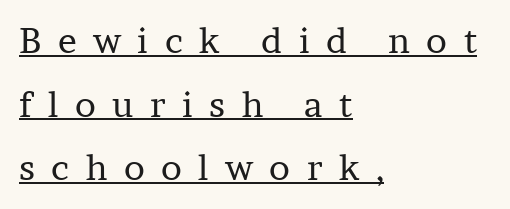
{"serif": "yes", "italic": "no", "bold": "no", "weight": "regular", "width": "normal", "stroke_contrast": "low", "x_height": "medium", "monospaced": "no", "underline": "yes", "align": "left", "line_spacing_ratio": 1.82, "letter_spacing": "wide", "letter_spacing_em": 0.47, "glyph_px": 35}
